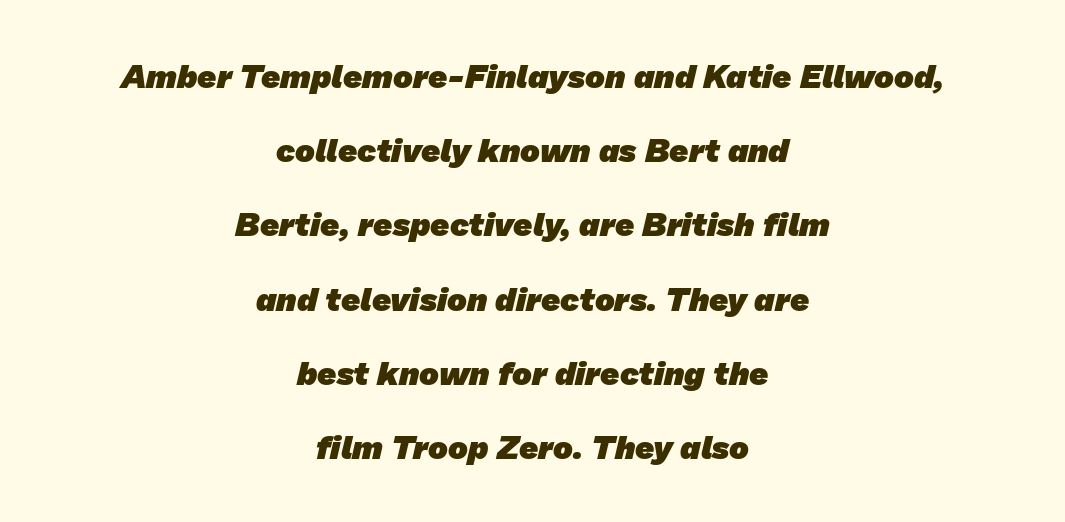
The typeface chosen for these lines omits serifs. The sample has been set heavy, in full bold. One glance says open: line gaps are wider than usual. Nobody drew a line under any word here. Spacing verdict: proportional, widths tailored to each character. Here the glyphs are tracked normally, forming tight word shapes.
